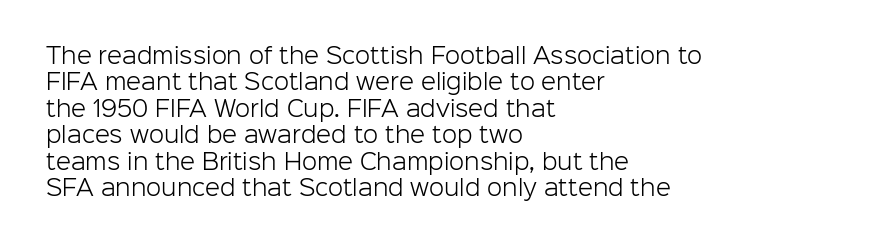
This sample uses an upright cut, with every glyph sitting square on the baseline. Underlining? Definitely not there. Heaviness? Minimal to ordinary, like unemphasized prose. Short note: letters normally spaced. Where is the straight margin? On the left.
